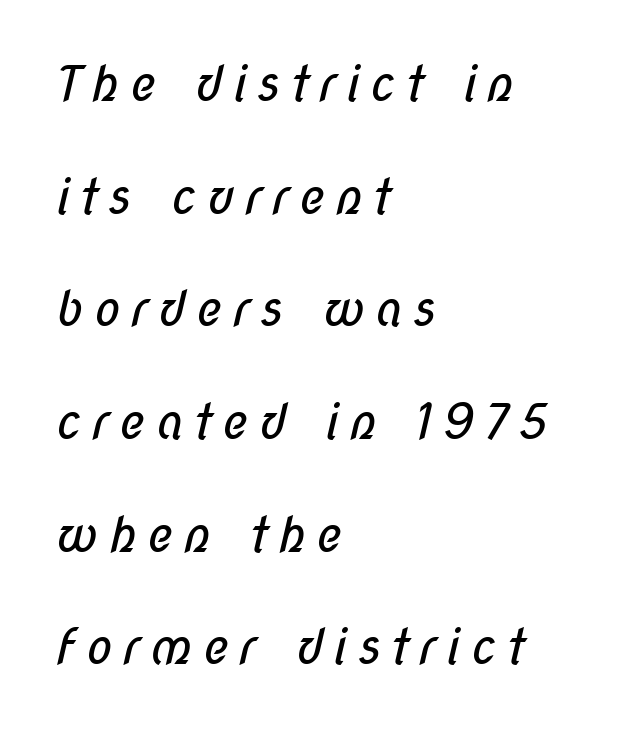
{"serif": "no", "bold": "no", "weight": "regular", "width": "condensed", "stroke_contrast": "low", "x_height": "medium", "monospaced": "no", "underline": "no", "align": "left", "line_spacing": "loose", "line_spacing_ratio": 2.3, "letter_spacing": "wide", "letter_spacing_em": 0.2, "glyph_px": 49}
